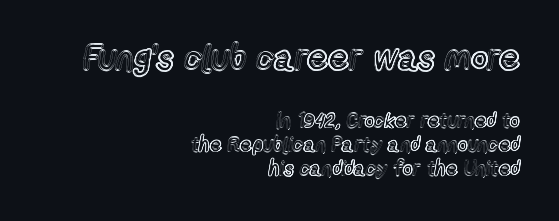
Q: Is the text italic (slanted)? A: Yes.
Q: Is the text underlined? A: No.
Q: How is the paragraph aligned? A: Right-aligned.
Q: Is the spacing between letters normal or unusually wide? A: Normal.
Q: Is the spacing between lines tight, normal or loose? A: Tight.
Q: Which block of text is set in a larger size, the first (top) or the second (bottom)? A: The first (top) one.
Q: Width (condensed, normal, or wide)? A: Condensed.
Q: x-height? A: Medium.
Q: Monospaced? A: No.
